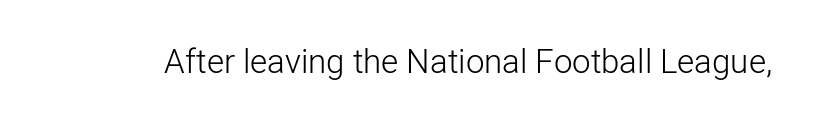
The image shows 33 px light sans-serif type, upright; set normal letter spacing, not underlined; low stroke contrast and a medium x-height.
